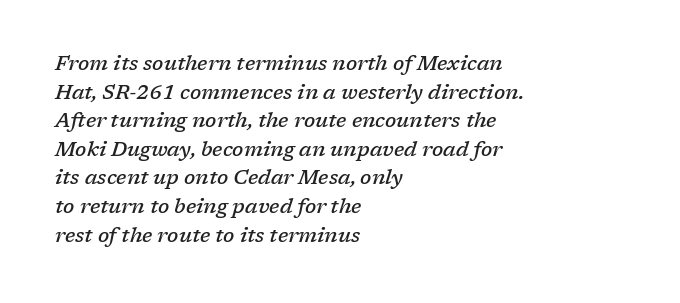
The axis of the letterforms is tilted away from vertical. Check the space under the baseline: it is left empty. Each line starts at the same left margin while the right side varies. A normal amount of white space separates one row of letters from the next. A typesetter would call this zero additional tracking. These words are printed semibold, heavier than regular yet not bold.
